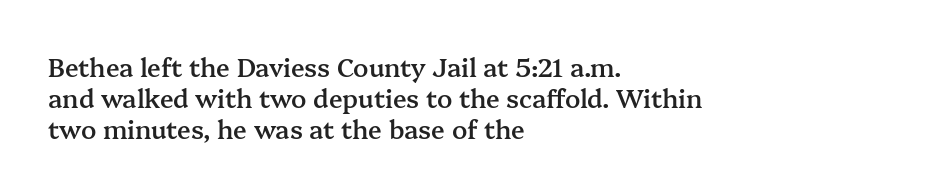
{"italic": "no", "bold": "semi", "underline": "no", "align": "left", "line_spacing_ratio": 1.24, "letter_spacing": "normal", "letter_spacing_em": 0.0, "glyph_px": 25}
